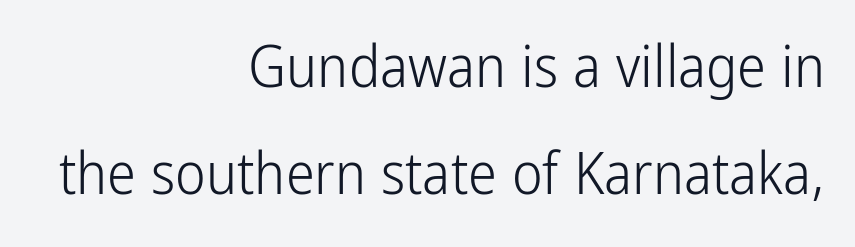
The image shows 58 px light, condensed sans-serif type, upright; set right-aligned, line spacing 1.85x, normal letter spacing, not underlined; low stroke contrast and a medium x-height.
